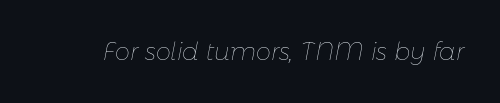
No extra tracking has been applied to these lines. The cut favours lightness, reaching ordinary text weight at its darkest. Is the type slanted? Yes — the strokes lean at a clear angle. Underline: absent.
